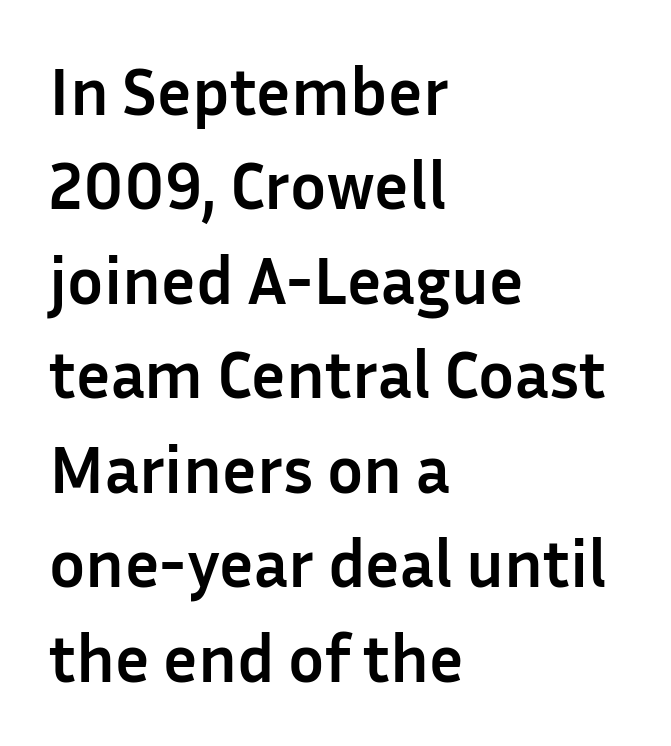
Q: Is the text bold? A: Yes.
Q: Is the text italic (slanted)? A: No, it is upright.
Q: Is the typeface a serif or a sans-serif typeface? A: Sans-serif.
Q: Is the text underlined? A: No.
Q: How is the paragraph aligned? A: Left-aligned.
Q: Is the spacing between letters normal or unusually wide? A: Normal.
Q: Is the spacing between lines tight, normal or loose? A: Normal.
Q: Width (condensed, normal, or wide)? A: Normal.
Q: Stroke contrast? A: Low.
Q: x-height? A: Medium.
Q: Monospaced? A: No.
